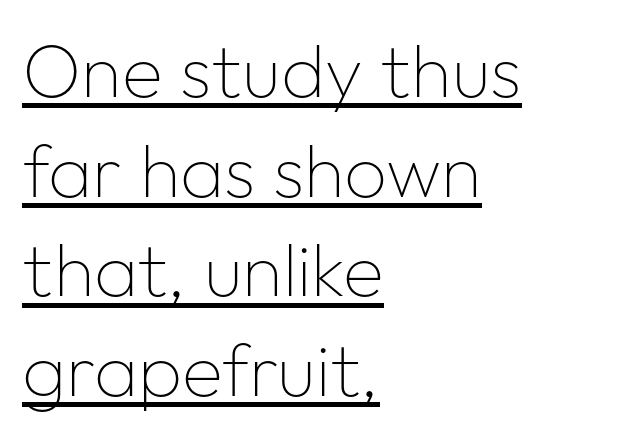
{"serif": "no", "italic": "no", "bold": "no", "weight": "thin", "width": "normal", "stroke_contrast": "low", "x_height": "medium", "monospaced": "no", "underline": "yes", "align": "left", "line_spacing": "normal", "line_spacing_ratio": 1.33, "letter_spacing": "normal", "letter_spacing_em": 0.0, "glyph_px": 75}
